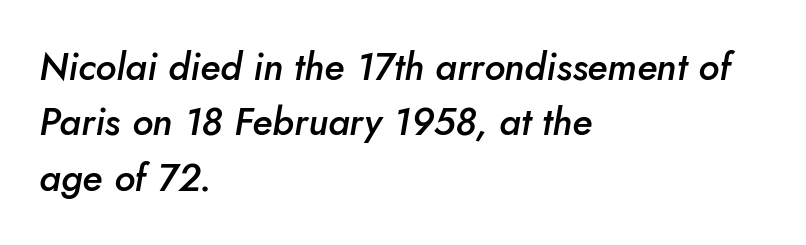
{"italic": "yes", "lean": "right", "slant_degrees": 5, "bold": "semi", "weight": "semibold", "width": "normal", "stroke_contrast": "low", "x_height": "small", "monospaced": "no", "underline": "no", "align": "left", "line_spacing": "normal", "line_spacing_ratio": 1.46, "letter_spacing": "normal", "letter_spacing_em": 0.0, "glyph_px": 38}
